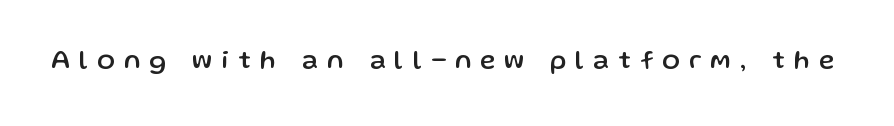
Q: Is the text italic (slanted)? A: No, it is upright.
Q: Is the text underlined? A: No.
Q: Is the spacing between letters normal or unusually wide? A: Unusually wide.
